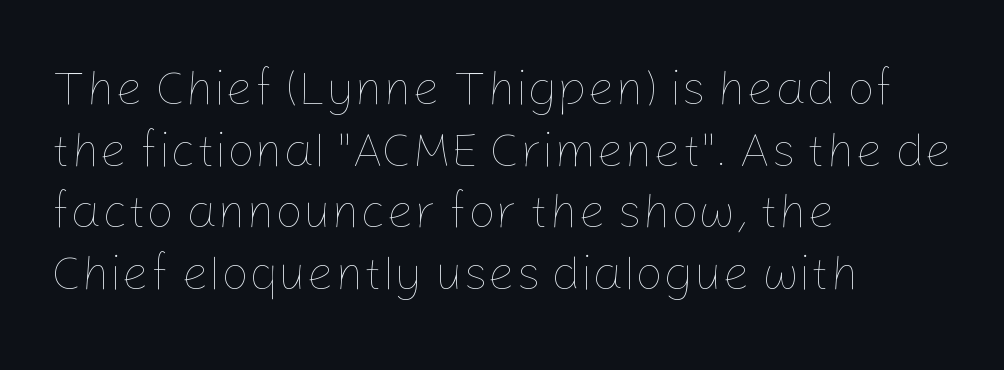
The image shows 49 px thin type, upright; set left-aligned, normal line spacing (1.26x), normal letter spacing, not underlined; low stroke contrast and a medium x-height.
